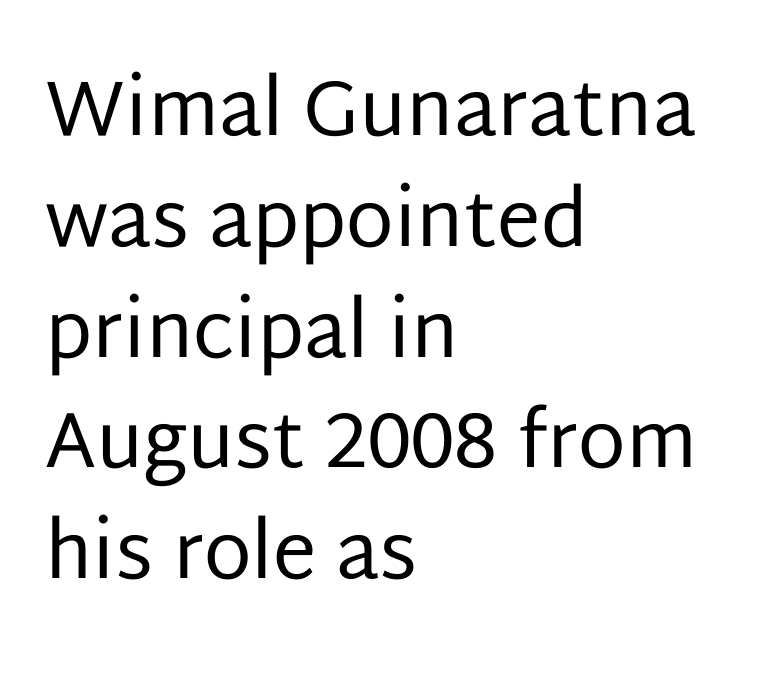
The image shows 78 px regular-weight sans-serif type, upright; set left-aligned, normal line spacing (1.42x), normal letter spacing, not underlined; low stroke contrast and a large x-height.
